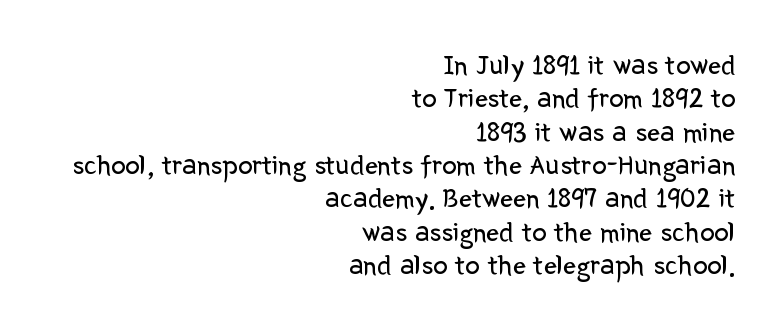
{"serif": "no", "italic": "no", "bold": "no", "weight": "regular", "width": "normal", "stroke_contrast": "low", "x_height": "medium", "monospaced": "no", "underline": "no", "align": "right", "line_spacing": "tight", "line_spacing_ratio": 1.15, "letter_spacing": "normal", "letter_spacing_em": 0.0, "glyph_px": 29}
